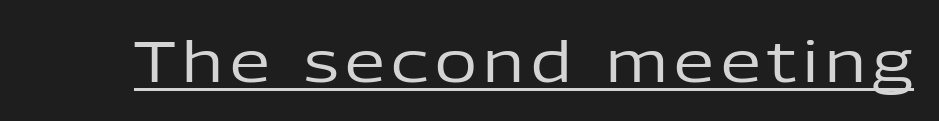
The image shows 57 px regular-weight sans-serif type, upright; set underlined; low stroke contrast and a medium x-height.
